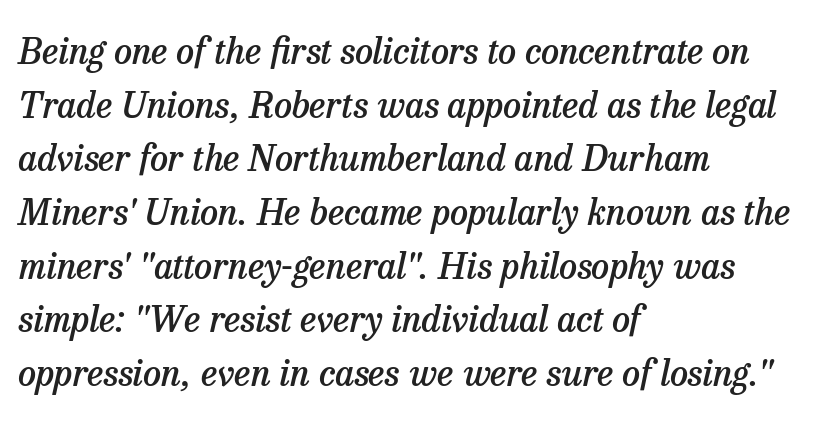
{"serif": "yes", "italic": "yes", "lean": "right", "slant_degrees": 13, "bold": "semi", "weight": "semibold", "width": "normal", "stroke_contrast": "low", "x_height": "medium", "monospaced": "no", "underline": "no", "align": "left", "line_spacing": "normal", "line_spacing_ratio": 1.49, "letter_spacing": "normal", "letter_spacing_em": 0.0, "glyph_px": 36}
